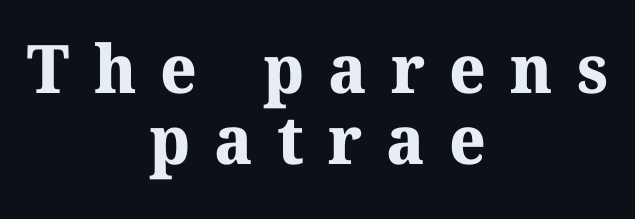
{"serif": "yes", "bold": "yes", "weight": "bold", "width": "normal", "stroke_contrast": "medium", "x_height": "medium", "monospaced": "no", "underline": "no", "align": "center", "line_spacing": "tight", "line_spacing_ratio": 1.06, "letter_spacing": "wide", "letter_spacing_em": 0.36, "glyph_px": 67}
